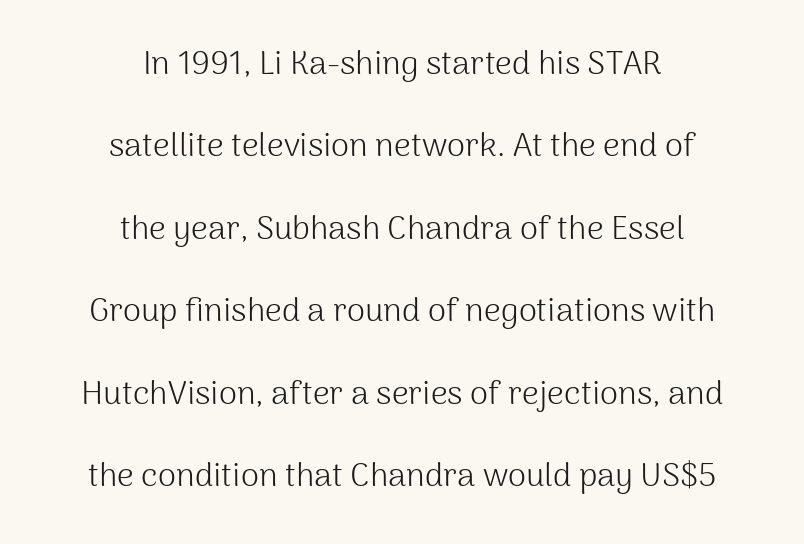
{"serif": "no", "italic": "no", "bold": "no", "weight": "light", "width": "normal", "stroke_contrast": "medium", "x_height": "medium", "monospaced": "no", "underline": "no", "align": "center", "line_spacing": "loose", "line_spacing_ratio": 2.5, "letter_spacing": "normal", "letter_spacing_em": 0.0, "glyph_px": 33}
